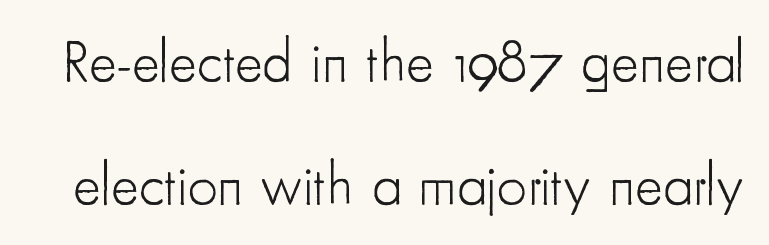
Q: Is the text bold? A: No.
Q: Is the text italic (slanted)? A: No, it is upright.
Q: Is the typeface a serif or a sans-serif typeface? A: Sans-serif.
Q: Is the text underlined? A: No.
Q: Is the spacing between letters normal or unusually wide? A: Normal.
Q: Is the spacing between lines tight, normal or loose? A: Loose.
Q: Width (condensed, normal, or wide)? A: Condensed.
Q: Stroke contrast? A: Low.
Q: x-height? A: Small.
Q: Monospaced? A: No.
